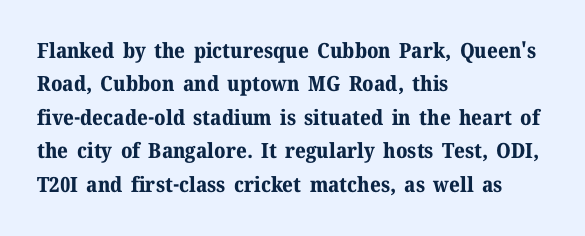
Q: Is the text bold? A: Yes.
Q: Is the text italic (slanted)? A: No, it is upright.
Q: Is the text underlined? A: No.
Q: How is the paragraph aligned? A: Left-aligned.
Q: Is the spacing between letters normal or unusually wide? A: Normal.
Q: Is the spacing between lines tight, normal or loose? A: Normal.
